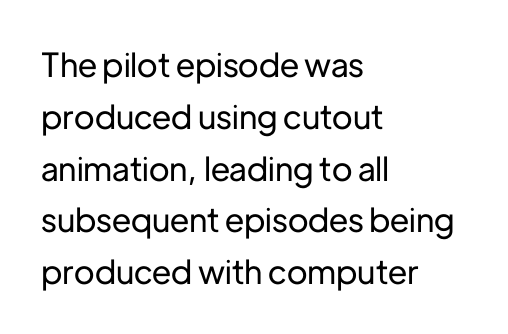
{"serif": "no", "italic": "no", "width": "normal", "stroke_contrast": "low", "x_height": "medium", "monospaced": "no", "underline": "no", "align": "left", "line_spacing": "normal", "line_spacing_ratio": 1.57, "letter_spacing": "normal", "letter_spacing_em": 0.0, "glyph_px": 33}
